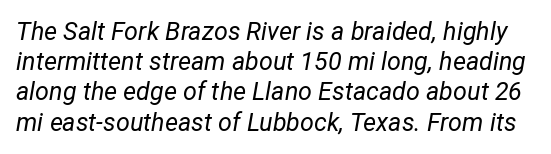
The image shows 25 px text type, italic (leaning right); set line spacing 1.21x, normal letter spacing, not underlined.
